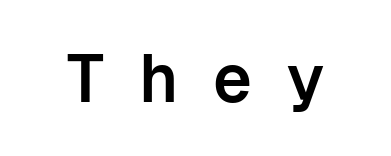
{"serif": "no", "italic": "no", "bold": "semi", "weight": "semibold", "width": "normal", "stroke_contrast": "low", "x_height": "medium", "monospaced": "yes", "underline": "no", "letter_spacing": "wide", "letter_spacing_em": 0.48, "glyph_px": 68}
